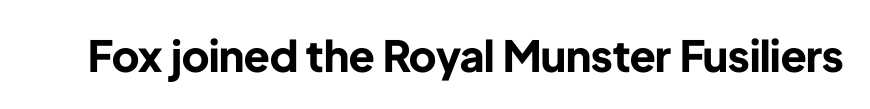
{"serif": "no", "italic": "no", "bold": "yes", "weight": "bold", "width": "normal", "stroke_contrast": "low", "x_height": "medium", "monospaced": "no", "underline": "no", "letter_spacing": "normal", "letter_spacing_em": 0.0, "glyph_px": 43}
